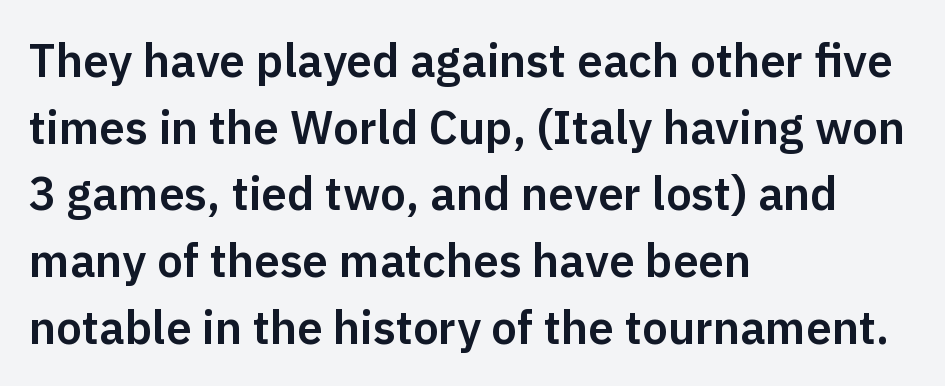
{"serif": "no", "italic": "no", "width": "normal", "stroke_contrast": "low", "x_height": "medium", "monospaced": "no", "underline": "no", "align": "left", "line_spacing": "normal", "line_spacing_ratio": 1.45, "letter_spacing": "normal", "letter_spacing_em": 0.0, "glyph_px": 46}
